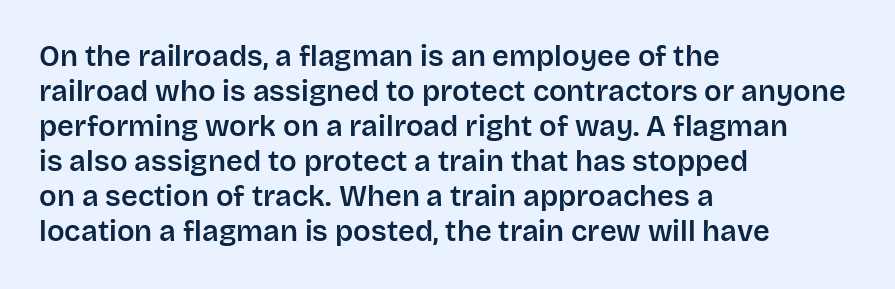
These lines stack with their left ends in a neat column. A typesetter would call this proportional, since set widths differ per character. Descenders are the only things crossing below the line. Check where the strokes stop: nothing finishes them off — pure sans. Is there any slant? The stems are plumb.
